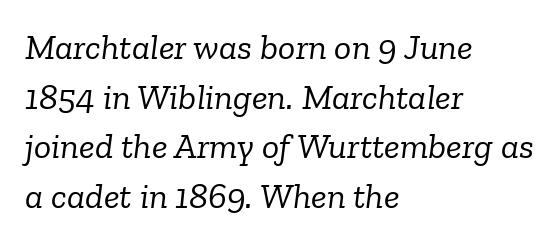
Observe the serifs anchoring each vertical stroke in this sample. Typeset ragged right — the left edge is the straight one. Vertically, the passage feels balanced, rows spaced as you'd expect. The horizontal fit of the characters is conventional and even. Notice how the stems are inclined rather than vertical — that's the hallmark of italics. Nobody drew a line under any word here.
